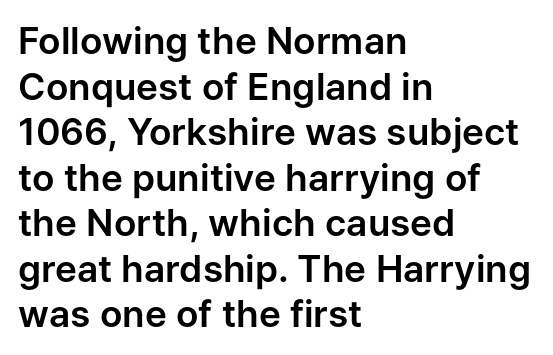
The image shows 37 px sans-serif type, upright; set left-aligned, line spacing 1.23x, normal letter spacing, not underlined; low stroke contrast and a medium x-height.
